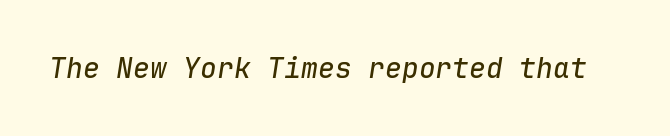
Think of a typewriter: that constant character pitch is what you see here. Yep, that's italic — everything's leaning. A typesetter would call this zero additional tracking. Words float on clear page, feet unadorned.
